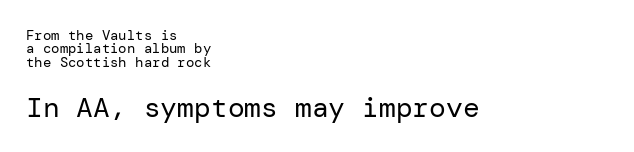
The image shows 28 px regular-weight sans-serif type, upright; set left-aligned, tight line spacing (0.96x), normal letter spacing, not underlined; the second (bottom) block is 2.0x larger; low stroke contrast and a medium x-height.
